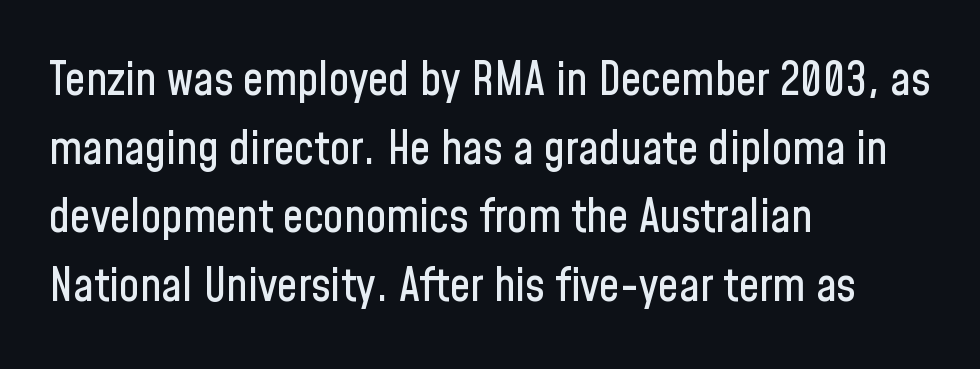
Q: Is the text italic (slanted)? A: No, it is upright.
Q: Is the typeface a serif or a sans-serif typeface? A: Sans-serif.
Q: Is the text underlined? A: No.
Q: How is the paragraph aligned? A: Left-aligned.
Q: Is the spacing between letters normal or unusually wide? A: Normal.
Q: Is the spacing between lines tight, normal or loose? A: Normal.
Q: Width (condensed, normal, or wide)? A: Condensed.
Q: Stroke contrast? A: Low.
Q: x-height? A: Medium.
Q: Monospaced? A: No.
